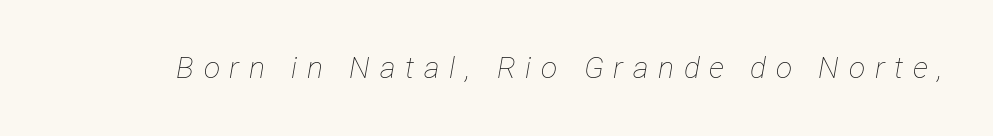
{"italic": "yes", "lean": "right", "slant_degrees": 12, "bold": "no", "weight": "thin", "width": "condensed", "stroke_contrast": "low", "x_height": "medium", "monospaced": "no", "underline": "no", "letter_spacing": "wide", "letter_spacing_em": 0.32, "glyph_px": 30}
